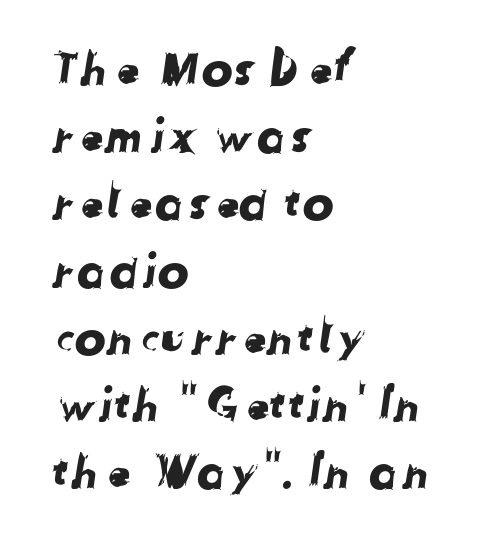
Q: Is the typeface a serif or a sans-serif typeface? A: Sans-serif.
Q: Is the text underlined? A: No.
Q: How is the paragraph aligned? A: Left-aligned.
Q: Is the spacing between letters normal or unusually wide? A: Normal.
Q: Is the spacing between lines tight, normal or loose? A: Normal.
Q: Width (condensed, normal, or wide)? A: Normal.
Q: Stroke contrast? A: Low.
Q: x-height? A: Medium.
Q: Monospaced? A: No.
